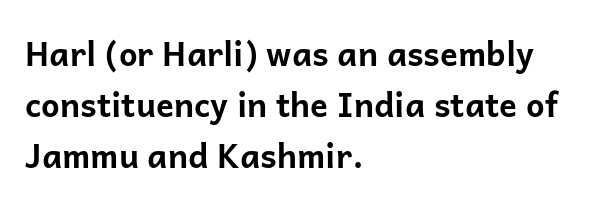
Q: Is the text bold? A: Yes.
Q: Is the text italic (slanted)? A: No, it is upright.
Q: Is the typeface a serif or a sans-serif typeface? A: Sans-serif.
Q: Is the text underlined? A: No.
Q: How is the paragraph aligned? A: Left-aligned.
Q: Is the spacing between letters normal or unusually wide? A: Normal.
Q: Is the spacing between lines tight, normal or loose? A: Normal.
Q: Width (condensed, normal, or wide)? A: Normal.
Q: Stroke contrast? A: Low.
Q: x-height? A: Medium.
Q: Monospaced? A: No.
